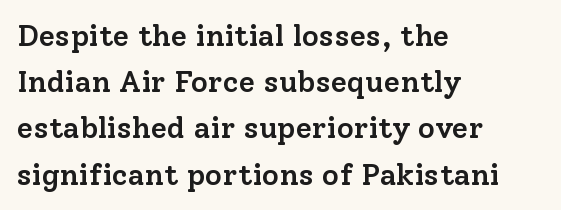
Q: Is the text bold? A: Semi-bold.
Q: Is the text italic (slanted)? A: No, it is upright.
Q: Is the typeface a serif or a sans-serif typeface? A: Serif.
Q: Is the text underlined? A: No.
Q: How is the paragraph aligned? A: Left-aligned.
Q: Is the spacing between letters normal or unusually wide? A: Normal.
Q: Is the spacing between lines tight, normal or loose? A: Normal.
Q: Width (condensed, normal, or wide)? A: Normal.
Q: Stroke contrast? A: Low.
Q: x-height? A: Medium.
Q: Monospaced? A: No.
